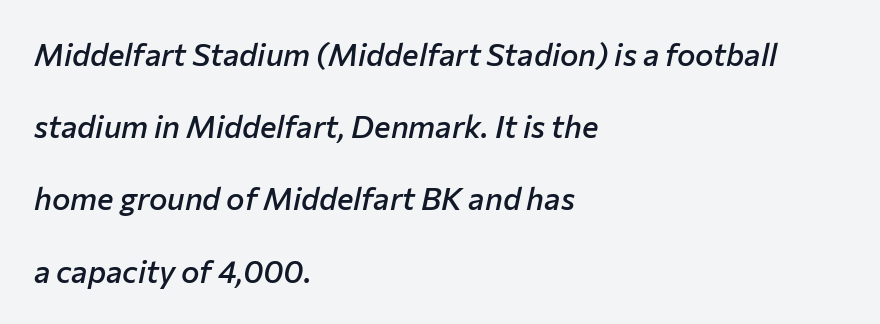
Q: Is the text bold? A: Semi-bold.
Q: Is the text italic (slanted)? A: Yes, it leans right by about 12 degrees.
Q: Is the text underlined? A: No.
Q: How is the paragraph aligned? A: Left-aligned.
Q: Is the spacing between letters normal or unusually wide? A: Normal.
Q: Is the spacing between lines tight, normal or loose? A: Loose.
Q: Width (condensed, normal, or wide)? A: Normal.
Q: Stroke contrast? A: Low.
Q: x-height? A: Medium.
Q: Monospaced? A: No.
